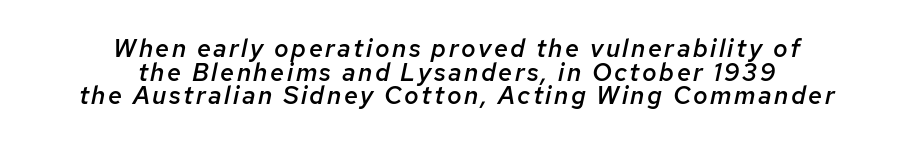
The image shows 25 px text type, italic (leaning right); set centered, tight line spacing (0.95x), not underlined.
